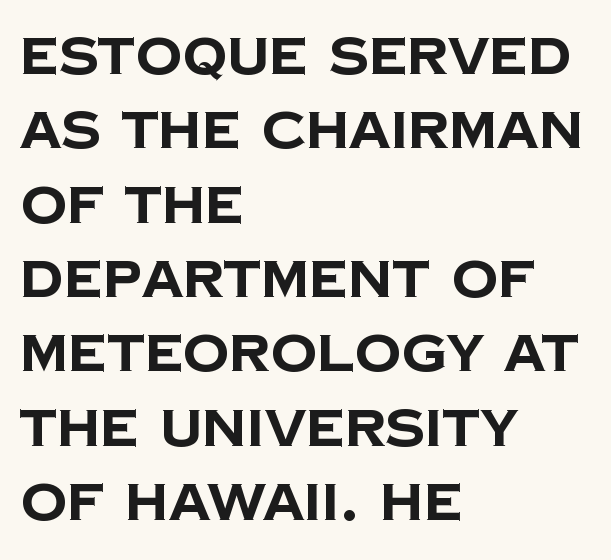
The image shows 52 px bold sans-serif type; set left-aligned, normal line spacing (1.43x), normal letter spacing, not underlined; low stroke contrast and a large x-height.
